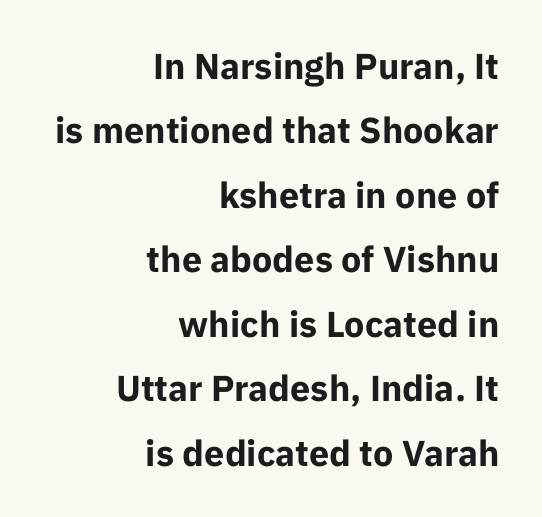
You could not count columns in this text — the font is proportionally spaced. The axis of the letterforms is exactly vertical. Inter-character spacing is left at the font's built-in metrics. Just letters on the line, the space beneath them empty.
